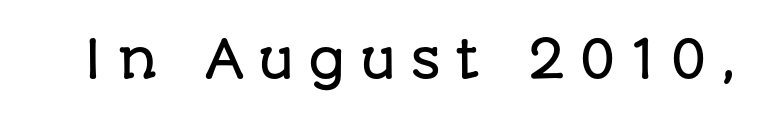
{"serif": "no", "italic": "no", "width": "normal", "stroke_contrast": "low", "x_height": "large", "monospaced": "no", "underline": "no", "letter_spacing": "wide", "letter_spacing_em": 0.28, "glyph_px": 51}
